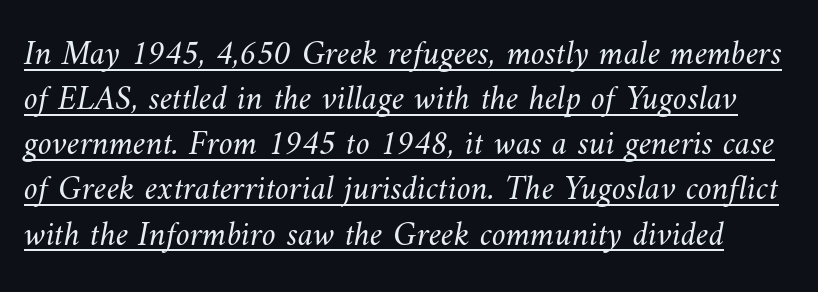
The image shows 35 px light type; set normal line spacing (1.29x), normal letter spacing, underlined; medium stroke contrast and a small x-height.
